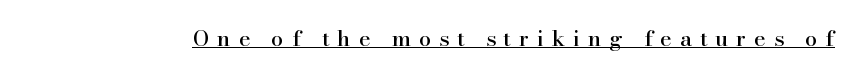
{"italic": "no", "underline": "yes", "letter_spacing": "wide", "letter_spacing_em": 0.36, "glyph_px": 22}
